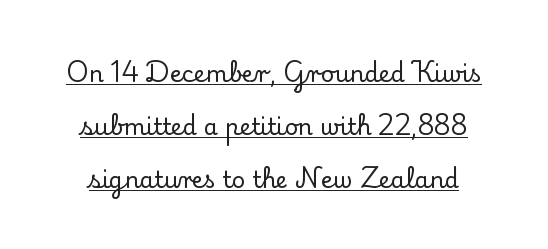
The image shows 23 px text type, upright; set loose line spacing (2.3x), normal letter spacing, underlined.
